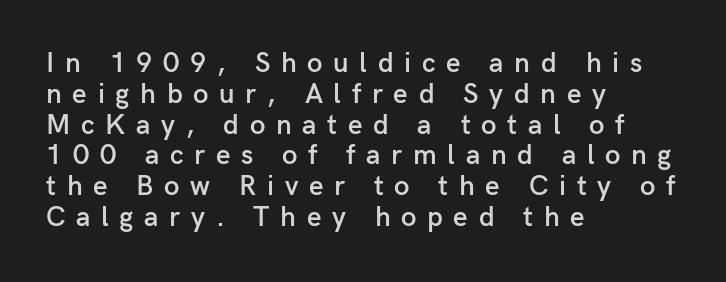
{"serif": "no", "italic": "no", "bold": "semi", "weight": "semibold", "width": "normal", "stroke_contrast": "low", "x_height": "medium", "monospaced": "no", "underline": "no", "align": "left", "line_spacing": "tight", "line_spacing_ratio": 1.1, "letter_spacing": "wide", "letter_spacing_em": 0.38, "glyph_px": 28}
